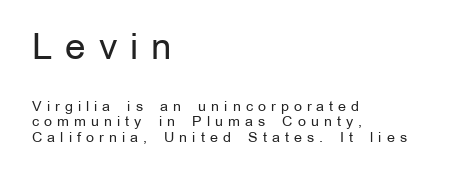
The image shows 36 px regular-weight sans-serif type, upright; set left-aligned, tight line spacing (1.09x), unusually wide letter spacing (+0.36 em), not underlined; the first (top) block is 2.57x larger; low stroke contrast and a medium x-height.
